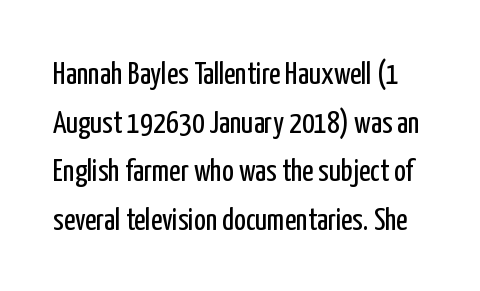
The image shows 31 px regular-weight, condensed sans-serif type, upright; set normal line spacing (1.57x), normal letter spacing, not underlined; low stroke contrast and a medium x-height.
